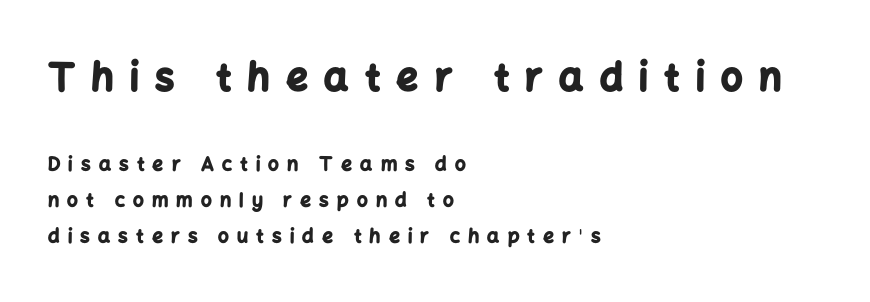
Q: Is the text bold? A: Yes.
Q: Is the text italic (slanted)? A: No, it is upright.
Q: Is the typeface a serif or a sans-serif typeface? A: Sans-serif.
Q: Is the text underlined? A: No.
Q: How is the paragraph aligned? A: Left-aligned.
Q: Is the spacing between letters normal or unusually wide? A: Unusually wide.
Q: Which block of text is set in a larger size, the first (top) or the second (bottom)? A: The first (top) one.
Q: Width (condensed, normal, or wide)? A: Normal.
Q: Stroke contrast? A: Low.
Q: x-height? A: Medium.
Q: Monospaced? A: No.
